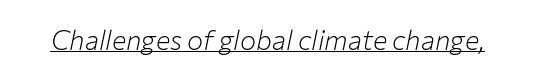
Rendered with sloped, italic letterforms. On a weight scale, this lands at 450 or below. The passage shown is underscored from start to finish. Does extra space separate the letters? No, they use regular spacing.
